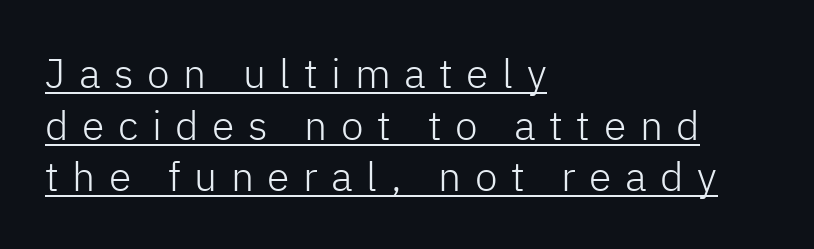
{"serif": "no", "italic": "no", "bold": "no", "weight": "light", "width": "normal", "stroke_contrast": "low", "x_height": "medium", "monospaced": "no", "underline": "yes", "align": "left", "line_spacing": "normal", "line_spacing_ratio": 1.26, "letter_spacing": "wide", "letter_spacing_em": 0.33, "glyph_px": 41}
